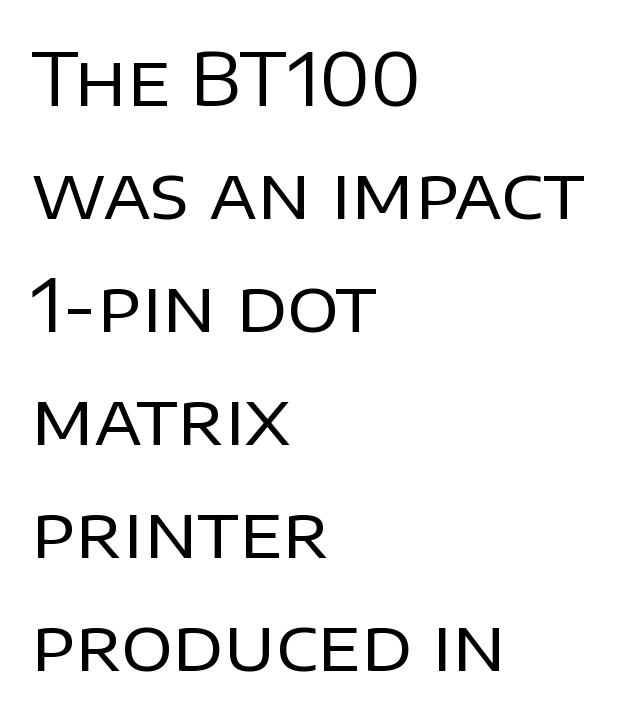
Q: Is the text bold? A: No.
Q: Is the text italic (slanted)? A: No, it is upright.
Q: Is the typeface a serif or a sans-serif typeface? A: Sans-serif.
Q: Is the text underlined? A: No.
Q: How is the paragraph aligned? A: Left-aligned.
Q: Is the spacing between letters normal or unusually wide? A: Normal.
Q: Is the spacing between lines tight, normal or loose? A: Normal.
Q: Width (condensed, normal, or wide)? A: Normal.
Q: Stroke contrast? A: Low.
Q: x-height? A: Large.
Q: Monospaced? A: No.
